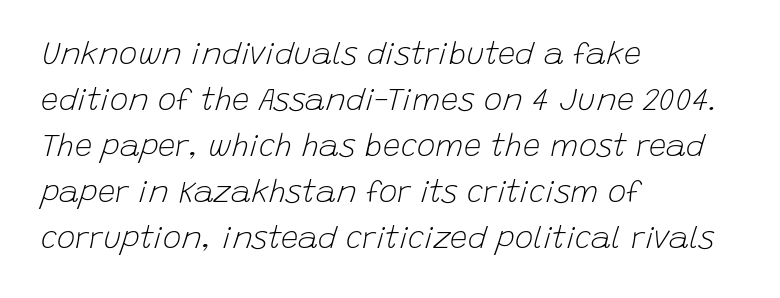
The image shows 31 px light type, italic (leaning right); set left-aligned, normal line spacing (1.48x), normal letter spacing, not underlined; low stroke contrast and a large x-height.
